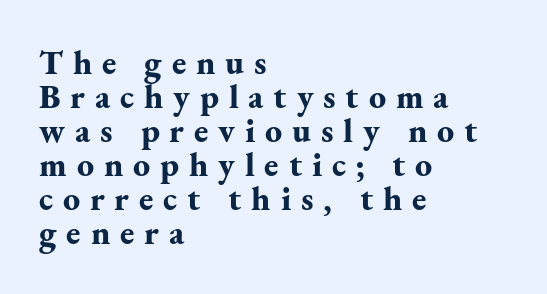
{"serif": "yes", "italic": "no", "bold": "yes", "weight": "bold", "width": "normal", "stroke_contrast": "medium", "x_height": "small", "monospaced": "no", "underline": "no", "align": "left", "line_spacing": "tight", "line_spacing_ratio": 1.0, "letter_spacing": "wide", "letter_spacing_em": 0.29, "glyph_px": 34}
